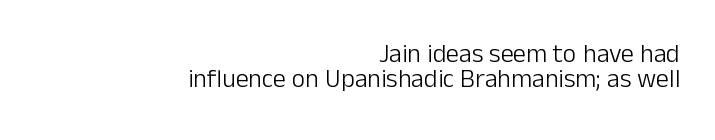
Does extra space separate the letters? No, they use regular spacing. This rendering uses right alignment, leaving the left contour irregular. Notice how the stems are strictly vertical — no italics here. Letters have the restrained weight of plain body copy at most. Lines of text with bare space underneath. One glance says dense: line gaps are narrower than usual.
